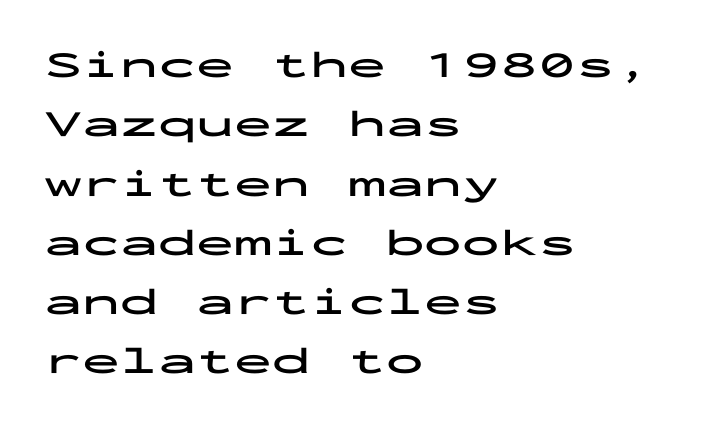
The image shows 38 px bold, wide sans-serif type, upright, monospaced; set left-aligned, normal line spacing (1.56x), normal letter spacing, not underlined; low stroke contrast and a medium x-height.
